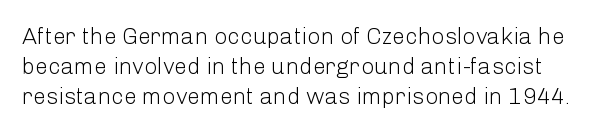
Clear beneath every line of the passage. Weight: regular or lighter. The axis of the letterforms is exactly vertical. Each word holds together tightly as a unit, with standard inter-letter gaps. What's the leading like? Ordinary, nothing unusual.
